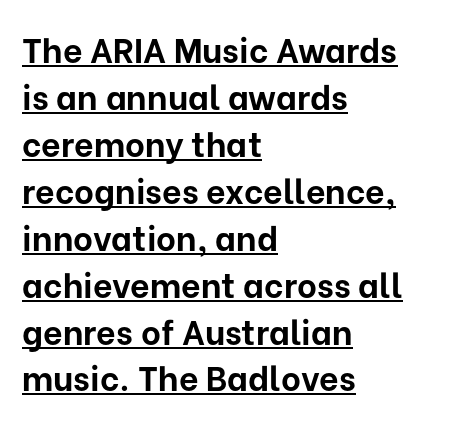
{"serif": "no", "italic": "no", "bold": "yes", "weight": "bold", "width": "normal", "stroke_contrast": "low", "x_height": "medium", "monospaced": "no", "underline": "yes", "align": "left", "line_spacing": "normal", "line_spacing_ratio": 1.38, "letter_spacing": "normal", "letter_spacing_em": 0.0, "glyph_px": 34}
